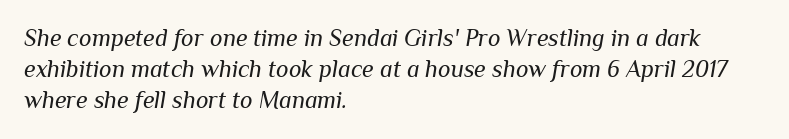
{"italic": "yes", "lean": "right", "slant_degrees": 10, "bold": "no", "underline": "no", "align": "left", "line_spacing": "normal", "line_spacing_ratio": 1.3, "letter_spacing": "normal", "letter_spacing_em": 0.0, "glyph_px": 24}
